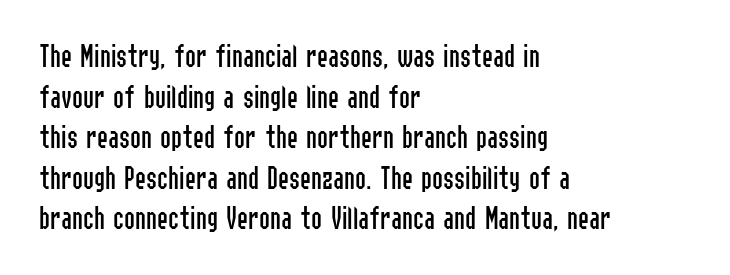
The words here are not underlined. Are there feet on the stems? There aren't — it's a sans. Does the lettering tilt? It doesn't — this is upright. Varying glyph widths throughout — classic text-font behaviour. The strokes are not fattened; the text isn't bold.
